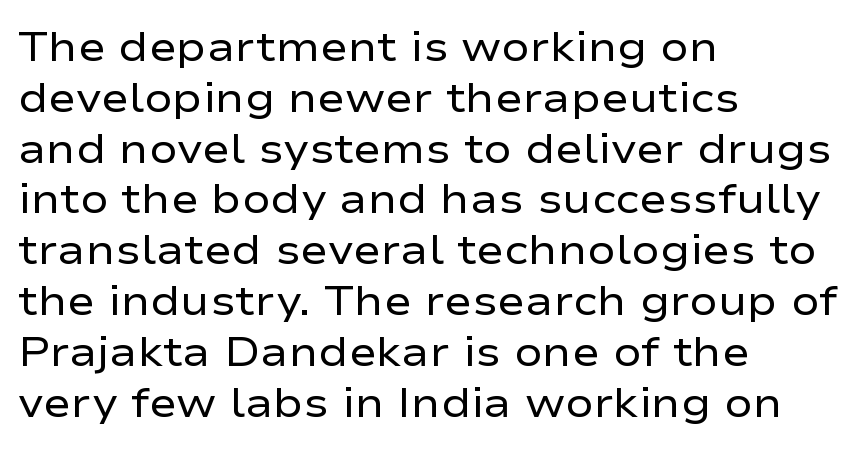
The image shows 42 px regular-weight, wide sans-serif type, upright; set left-aligned, line spacing 1.21x, normal letter spacing, not underlined; low stroke contrast and a medium x-height.
